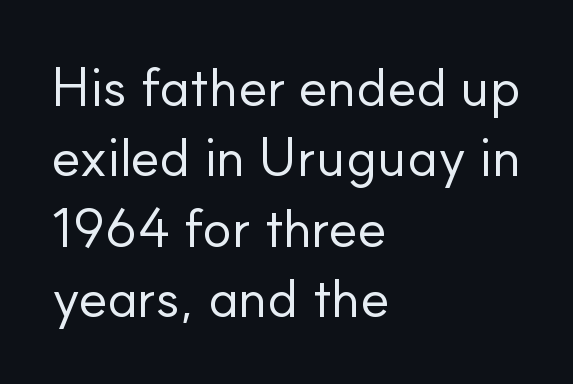
Q: Is the text bold? A: No.
Q: Is the text italic (slanted)? A: No, it is upright.
Q: Is the typeface a serif or a sans-serif typeface? A: Sans-serif.
Q: Is the text underlined? A: No.
Q: How is the paragraph aligned? A: Left-aligned.
Q: Is the spacing between letters normal or unusually wide? A: Normal.
Q: Is the spacing between lines tight, normal or loose? A: Normal.
Q: Width (condensed, normal, or wide)? A: Normal.
Q: Stroke contrast? A: Low.
Q: x-height? A: Small.
Q: Monospaced? A: No.
